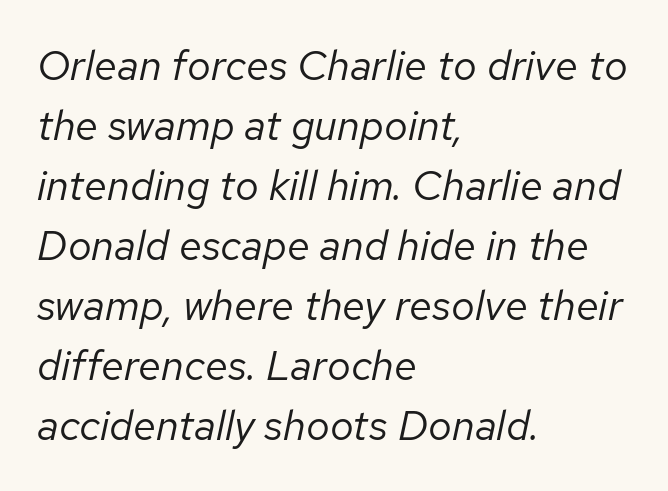
Q: Is the text bold? A: No.
Q: Is the text italic (slanted)? A: Yes, it leans right by about 12 degrees.
Q: Is the text underlined? A: No.
Q: How is the paragraph aligned? A: Left-aligned.
Q: Is the spacing between letters normal or unusually wide? A: Normal.
Q: Is the spacing between lines tight, normal or loose? A: Normal.
Q: Width (condensed, normal, or wide)? A: Normal.
Q: Stroke contrast? A: Low.
Q: x-height? A: Medium.
Q: Monospaced? A: No.
